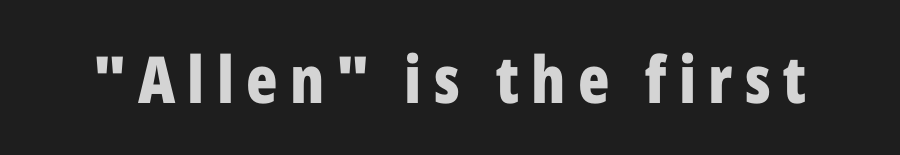
The baseline area is clear. Every character sits straight up, as roman type does. Emphasis by weight is at full strength: bold. These lines are composed in type without serifs. A typesetter would call this proportional, since set widths differ per character.
